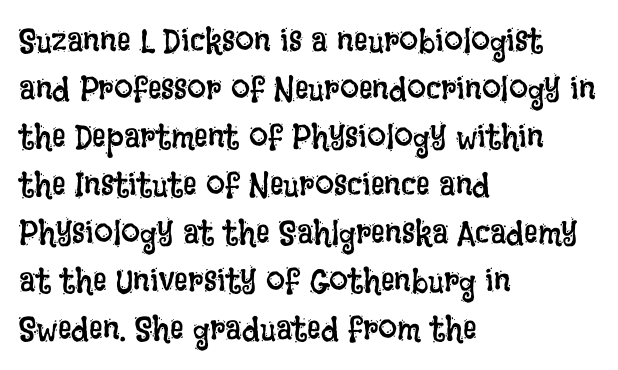
The image shows 34 px regular-weight, condensed type, upright; set left-aligned, normal line spacing (1.41x), normal letter spacing, not underlined; low stroke contrast and a large x-height.
